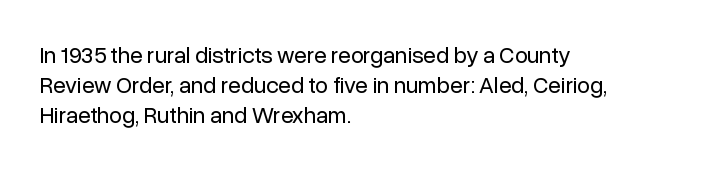
The lines are quadded left. The font sits on the lighter half of the weight spectrum, regular included. Tracking here is standard; glyphs follow each other at the usual distance. Italic? Not at all — the glyphs are vertical. Rule under the text: the space is simply empty.
